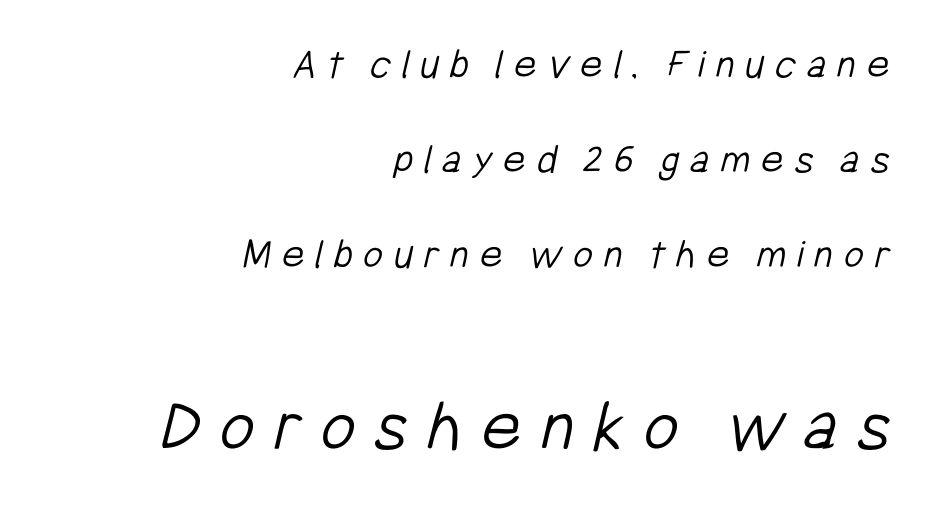
{"serif": "no", "bold": "no", "weight": "light", "width": "condensed", "stroke_contrast": "low", "x_height": "medium", "monospaced": "no", "underline": "no", "align": "right", "line_spacing": "loose", "line_spacing_ratio": 2.21, "letter_spacing": "wide", "letter_spacing_em": 0.25, "larger_block": "second", "size_ratio": 1.77, "glyph_px": 76}
